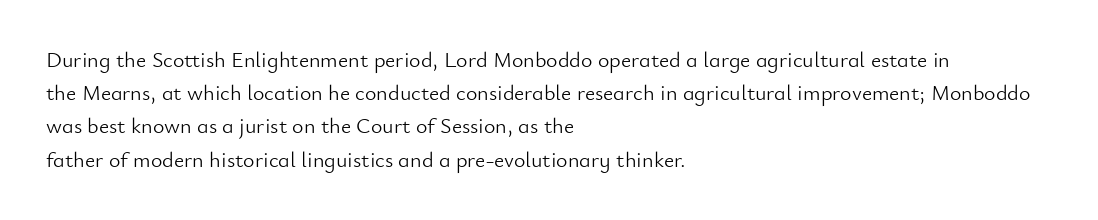
Q: Is the text bold? A: No.
Q: Is the text italic (slanted)? A: No, it is upright.
Q: Is the text underlined? A: No.
Q: How is the paragraph aligned? A: Left-aligned.
Q: Is the spacing between letters normal or unusually wide? A: Normal.
Q: Is the spacing between lines tight, normal or loose? A: Normal.
